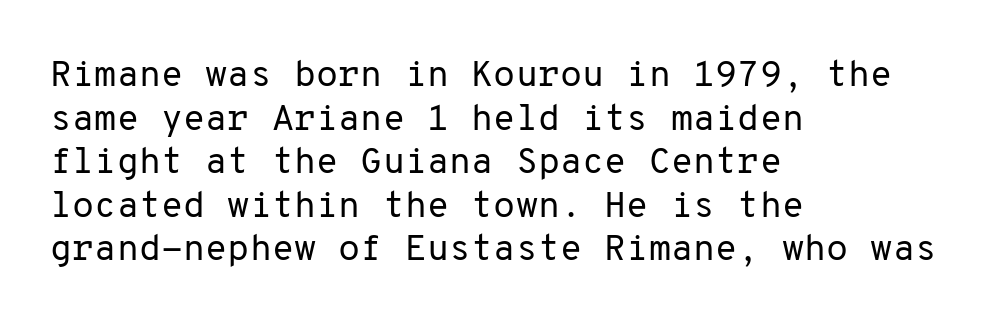
{"serif": "no", "italic": "no", "bold": "no", "weight": "regular", "width": "normal", "stroke_contrast": "low", "x_height": "medium", "monospaced": "yes", "underline": "no", "align": "left", "line_spacing_ratio": 1.21, "letter_spacing": "normal", "letter_spacing_em": 0.0, "glyph_px": 36}
